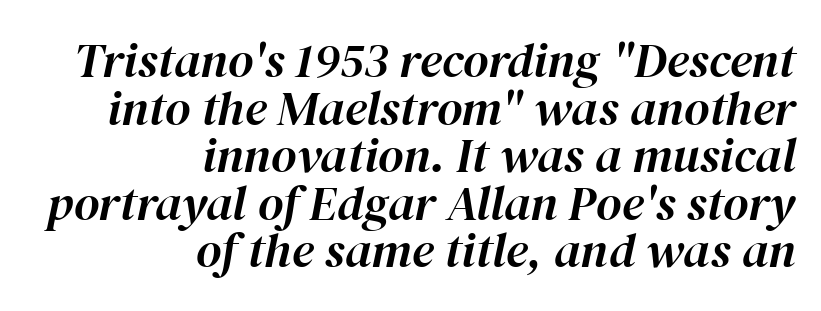
Q: Is the text italic (slanted)? A: Yes, it leans right by about 12 degrees.
Q: Is the text underlined? A: No.
Q: How is the paragraph aligned? A: Right-aligned.
Q: Is the spacing between letters normal or unusually wide? A: Normal.
Q: Is the spacing between lines tight, normal or loose? A: Tight.
Q: Width (condensed, normal, or wide)? A: Normal.
Q: Stroke contrast? A: High.
Q: x-height? A: Medium.
Q: Monospaced? A: No.
